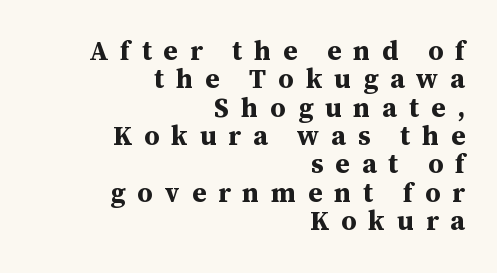
The image shows 27 px bold type, upright; set right-aligned, tight line spacing (1.05x), unusually wide letter spacing (+0.44 em), not underlined.
